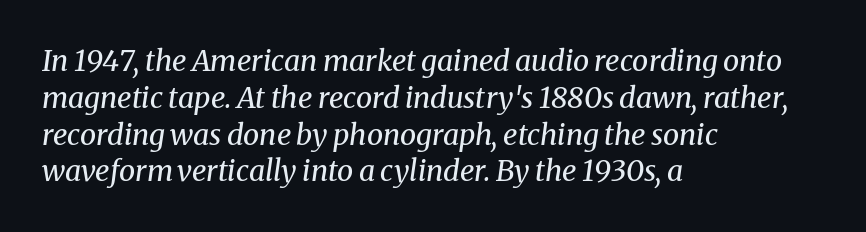
Q: Is the text bold? A: No.
Q: Is the text italic (slanted)? A: Yes, it leans right by about 8 degrees.
Q: Is the typeface a serif or a sans-serif typeface? A: Serif.
Q: Is the text underlined? A: No.
Q: How is the paragraph aligned? A: Left-aligned.
Q: Is the spacing between letters normal or unusually wide? A: Normal.
Q: Is the spacing between lines tight, normal or loose? A: Normal.
Q: Width (condensed, normal, or wide)? A: Normal.
Q: Stroke contrast? A: Medium.
Q: x-height? A: Medium.
Q: Monospaced? A: No.
